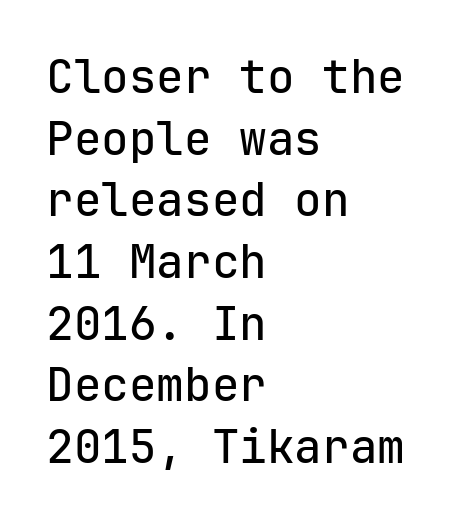
{"serif": "no", "italic": "no", "width": "normal", "stroke_contrast": "low", "x_height": "medium", "monospaced": "yes", "underline": "no", "align": "left", "line_spacing": "normal", "line_spacing_ratio": 1.34, "letter_spacing": "normal", "letter_spacing_em": 0.0, "glyph_px": 46}
